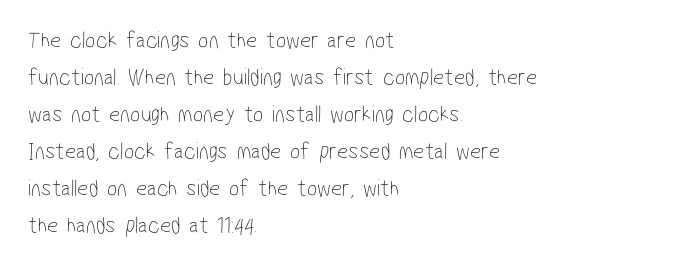
Q: Is the text bold? A: No.
Q: Is the text underlined? A: No.
Q: How is the paragraph aligned? A: Left-aligned.
Q: Is the spacing between letters normal or unusually wide? A: Normal.
Q: Is the spacing between lines tight, normal or loose? A: Normal.
